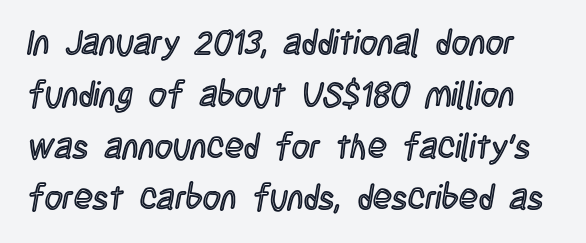
{"width": "condensed", "x_height": "large", "monospaced": "no", "underline": "no", "line_spacing": "normal", "line_spacing_ratio": 1.48, "letter_spacing": "normal", "letter_spacing_em": 0.0, "glyph_px": 35}
